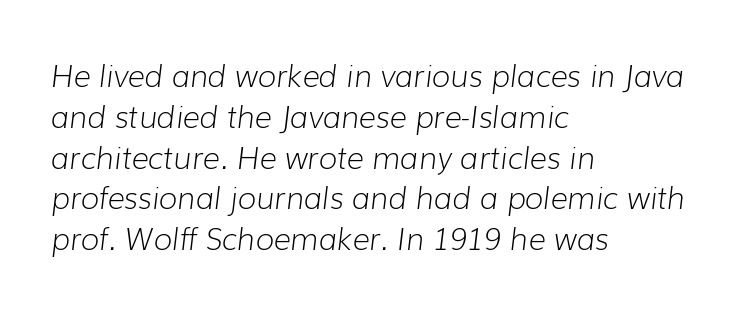
Compared with a centered layout, this one pins lines to the left instead. Inter-character spacing is left at the font's built-in metrics. Beneath every word, the page is bare. No heavy texture on the line: the type isn't bold.
